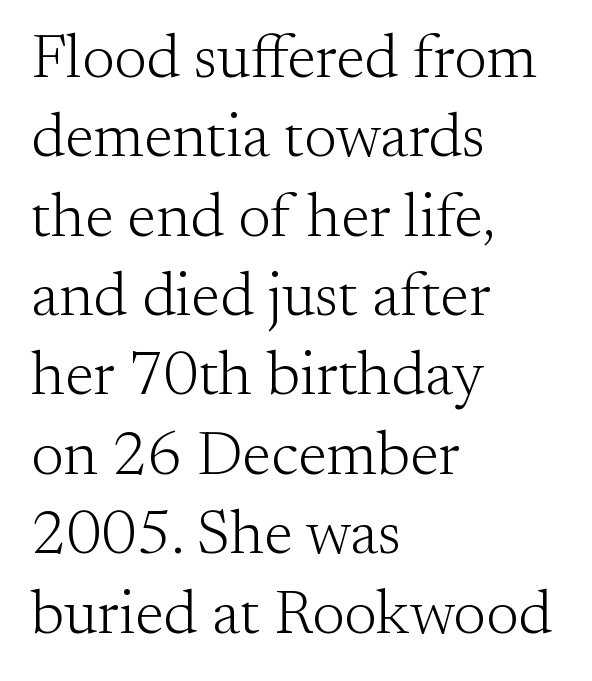
{"serif": "yes", "italic": "no", "bold": "no", "weight": "light", "width": "normal", "stroke_contrast": "medium", "x_height": "small", "monospaced": "no", "underline": "no", "align": "left", "line_spacing": "normal", "line_spacing_ratio": 1.28, "letter_spacing": "normal", "letter_spacing_em": 0.0, "glyph_px": 62}
